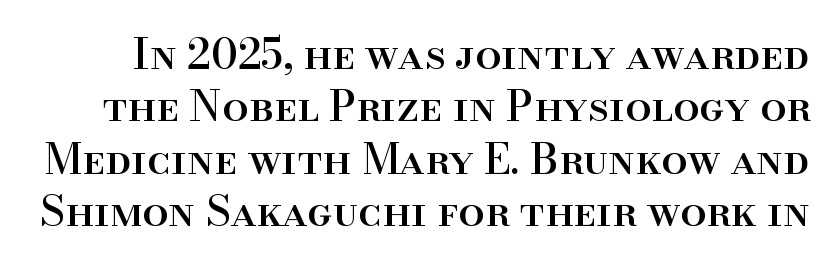
Q: Is the text italic (slanted)? A: No, it is upright.
Q: Is the typeface a serif or a sans-serif typeface? A: Serif.
Q: Is the text underlined? A: No.
Q: Is the spacing between letters normal or unusually wide? A: Normal.
Q: Is the spacing between lines tight, normal or loose? A: Normal.
Q: Width (condensed, normal, or wide)? A: Normal.
Q: Stroke contrast? A: High.
Q: x-height? A: Small.
Q: Monospaced? A: No.
